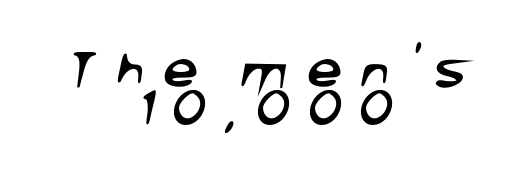
Horizontally, the lines are justified to the midpoint only. To sum up the face: it is a sans, with no serifs. The lines are packed closely together with very little leading. Is this a fixed-width face? No — the glyphs have proportional, varying widths. What stands out about the letter spacing? Its width — letters are far apart.
